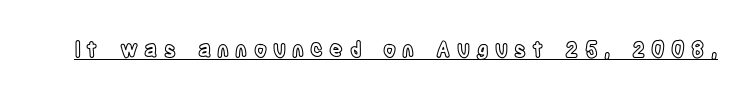
The image shows 21 px text type, upright; set unusually wide letter spacing (+0.3 em), underlined.
